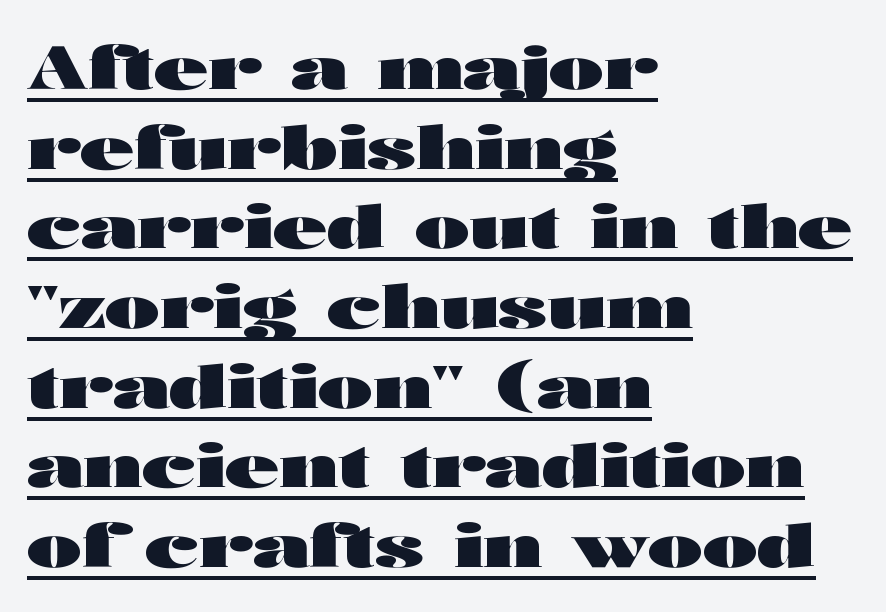
This is heavy type, rendered in bold. The face used here appears with an underline applied. This sample has the flowing, uneven cadence of proportional lettering. What stands out about the letter spacing? Nothing — it is the standard amount. Quick note: not italic, upright. This block has exactly the height ordinary leading produces.
